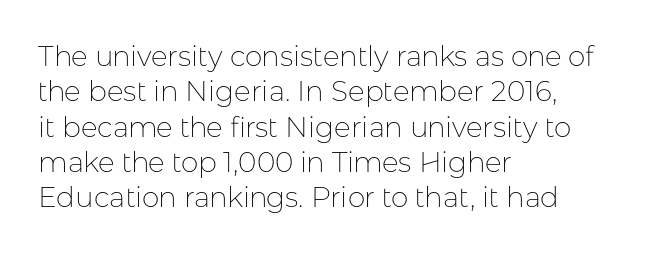
The image shows 28 px thin sans-serif type, upright; set left-aligned, normal line spacing (1.26x), normal letter spacing, not underlined; low stroke contrast and a medium x-height.
